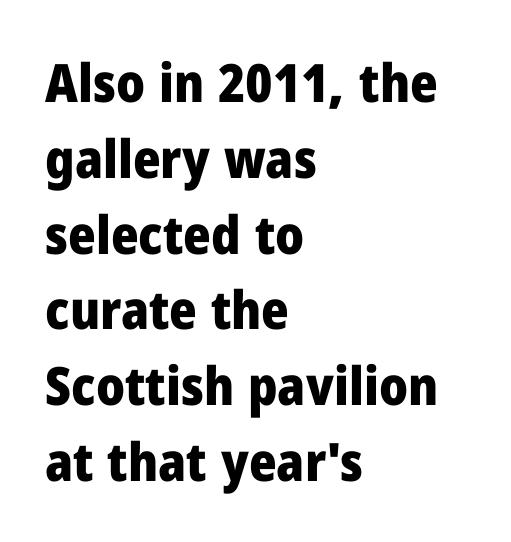
{"serif": "no", "italic": "no", "bold": "yes", "weight": "heavy", "width": "normal", "stroke_contrast": "low", "x_height": "medium", "monospaced": "no", "underline": "no", "align": "left", "line_spacing": "normal", "line_spacing_ratio": 1.43, "letter_spacing": "normal", "letter_spacing_em": 0.0, "glyph_px": 53}
